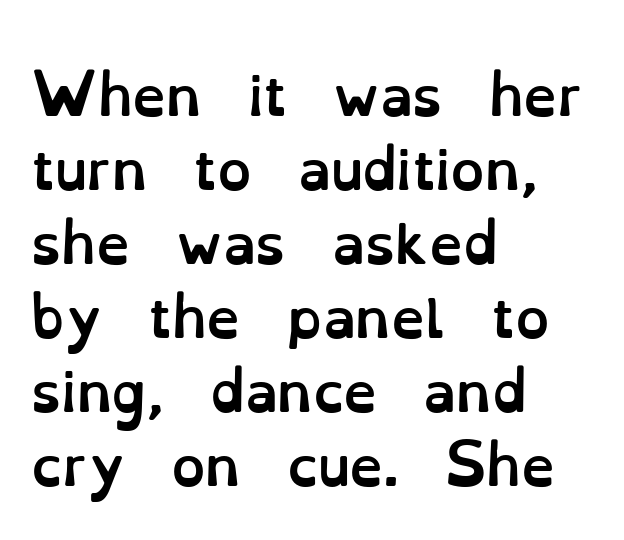
These lines sit exactly where default settings would place them. Glance below the letters and you will spot only blank space. When letters stand straight like this, we call the style roman or upright. Honestly, the letter spacing is just normal — you wouldn't notice it. Bold? Absolutely — the strokes are thick and heavy. Leftover space on each line is placed entirely after the last word.
